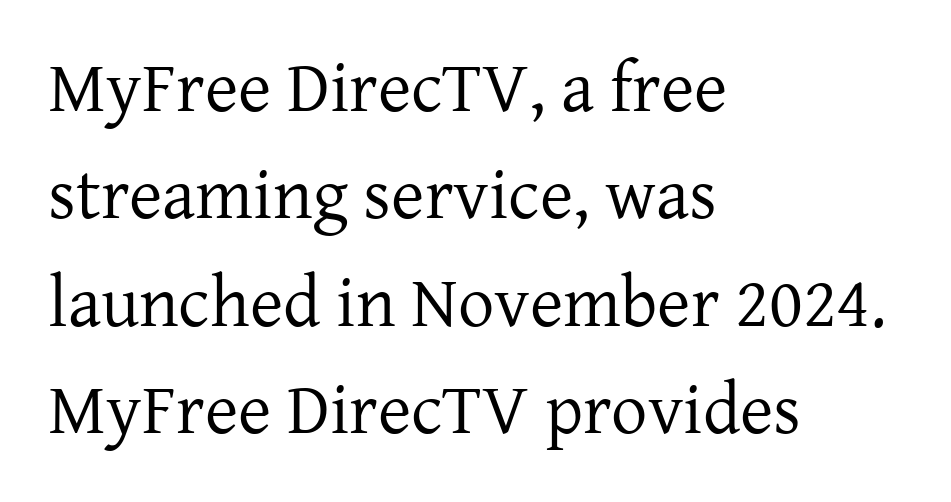
Caption: multi-line text, flush left, ragged right. Nothing heavy about these letters — not bold at all. The vertical gap from one line to the next is medium. Unlike italic type, these characters show no tilt at all. Here the designer chose a conventional face with non-uniform glyph widths. Compared with typical body copy, the letter spacing here is the same.
